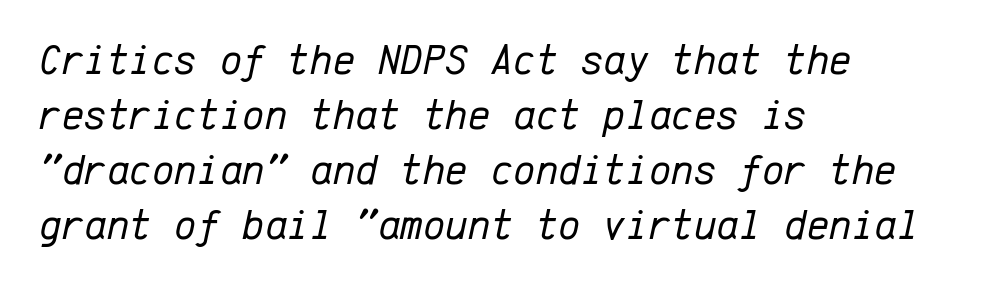
The image shows 43 px regular-weight type, italic (leaning right), monospaced; set left-aligned, normal line spacing (1.28x), normal letter spacing, not underlined; low stroke contrast and a medium x-height.
